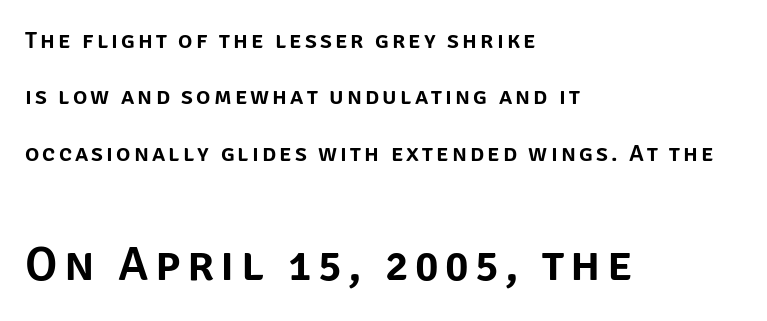
Do the characters align in a grid? No, the font is proportional. A bare baseline throughout the passage. Type size steps up from the first block to the second. Examine the stroke ends and you'll find no serifs. All the whitespace from short lines collects on the right. The leading is generous, giving the passage an open texture.
